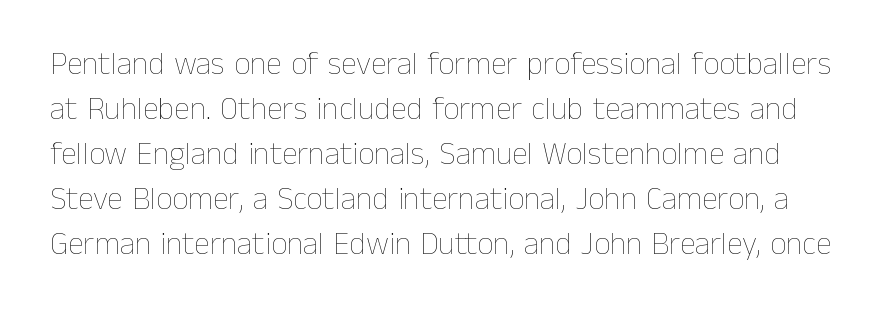
Is there any slant? The stems are plumb. A clean baseline with only descenders dipping below it. Is the type heavy? It reads as light-to-regular instead. Do the characters align in a grid? No, the font is proportional. Compared with typical body copy, the letter spacing here is the same. The rows are spaced the way most documents space them.
